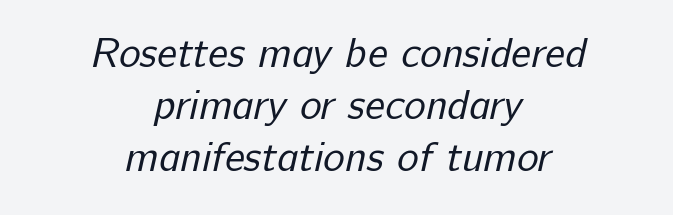
Q: Is the text bold? A: No.
Q: Is the typeface a serif or a sans-serif typeface? A: Sans-serif.
Q: Is the text underlined? A: No.
Q: How is the paragraph aligned? A: Centered.
Q: Is the spacing between letters normal or unusually wide? A: Normal.
Q: Is the spacing between lines tight, normal or loose? A: Normal.
Q: Width (condensed, normal, or wide)? A: Normal.
Q: Stroke contrast? A: Low.
Q: x-height? A: Medium.
Q: Monospaced? A: No.
